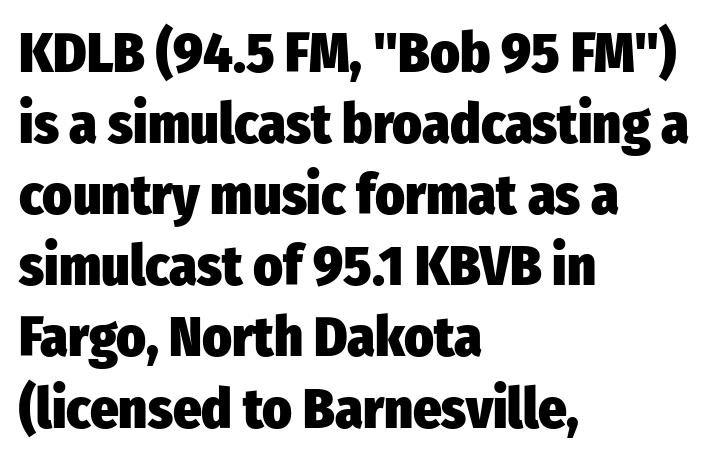
{"serif": "no", "italic": "no", "bold": "yes", "weight": "heavy", "width": "condensed", "stroke_contrast": "low", "x_height": "medium", "monospaced": "no", "underline": "no", "align": "left", "line_spacing": "normal", "line_spacing_ratio": 1.27, "letter_spacing": "normal", "letter_spacing_em": 0.0, "glyph_px": 56}
